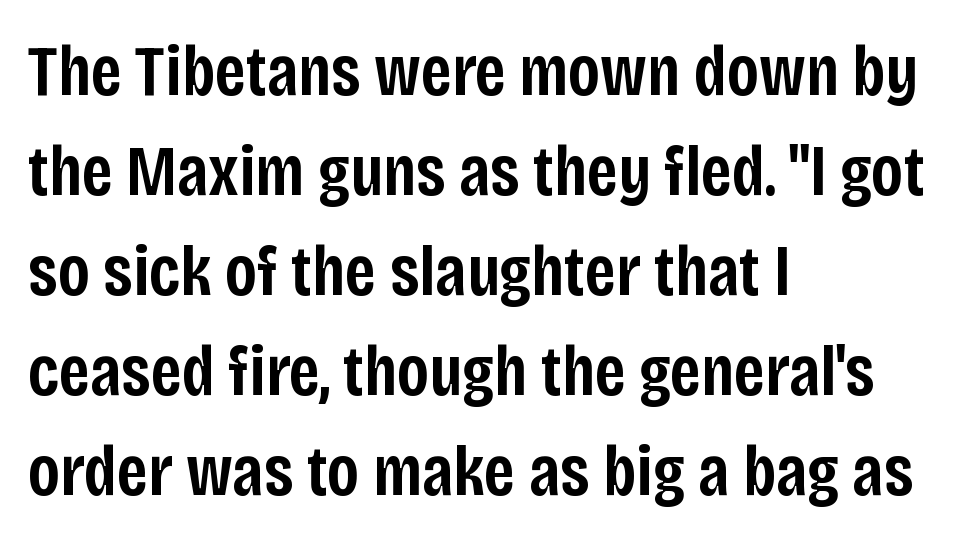
The image shows 72 px semibold, condensed sans-serif type, upright; set left-aligned, normal line spacing (1.39x), normal letter spacing, not underlined; low stroke contrast and a large x-height.
